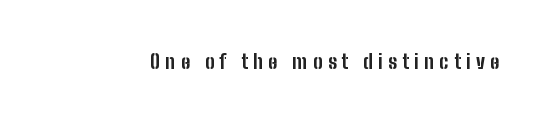
{"italic": "no", "bold": "yes", "underline": "no", "letter_spacing": "wide", "letter_spacing_em": 0.26, "glyph_px": 20}
